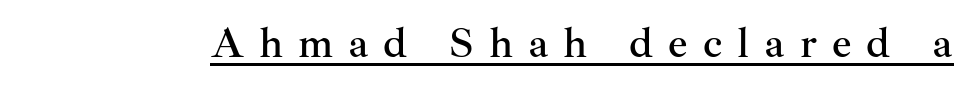
The image shows 43 px serif type, upright; set unusually wide letter spacing (+0.35 em), underlined; medium stroke contrast and a small x-height.
